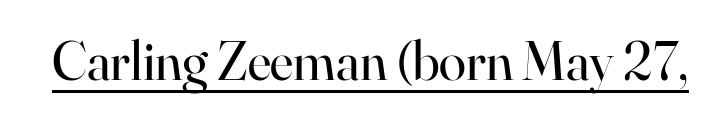
Characters follow at the spacing the type designer built in. The cut favours lightness, reaching ordinary text weight at its darkest. Every character sits straight up, as roman type does. Honestly, the underline is the first thing you notice here. You can tell from the footed stems that serif type was used.
